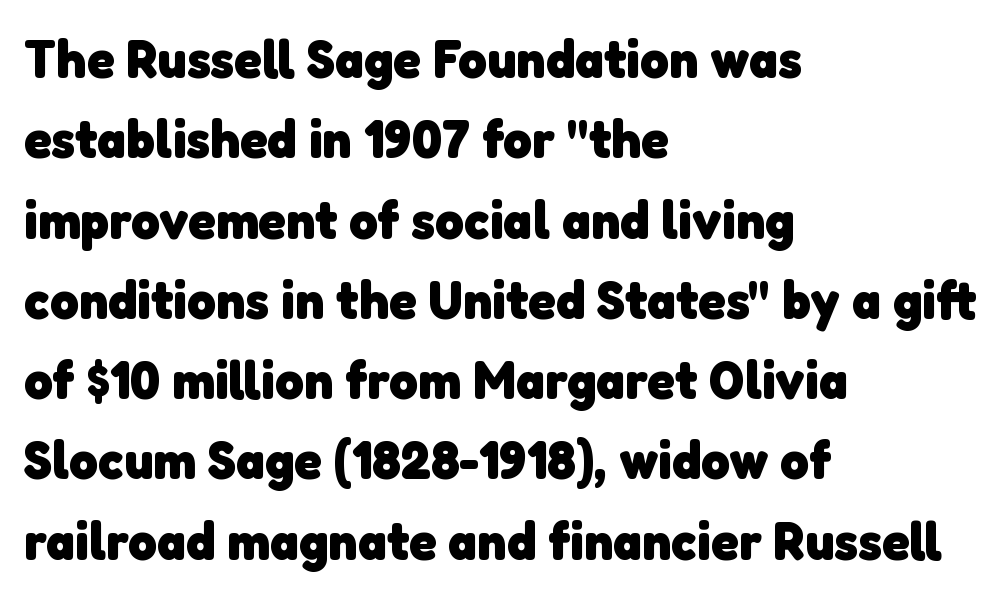
Q: Is the text bold? A: Yes.
Q: Is the typeface a serif or a sans-serif typeface? A: Sans-serif.
Q: Is the text underlined? A: No.
Q: How is the paragraph aligned? A: Left-aligned.
Q: Is the spacing between letters normal or unusually wide? A: Normal.
Q: Is the spacing between lines tight, normal or loose? A: Normal.
Q: Width (condensed, normal, or wide)? A: Normal.
Q: Stroke contrast? A: Low.
Q: x-height? A: Medium.
Q: Monospaced? A: No.
